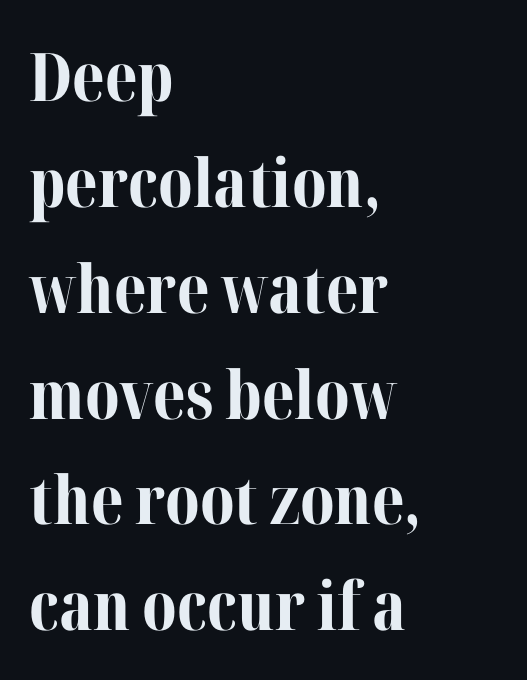
{"serif": "yes", "italic": "no", "bold": "yes", "weight": "bold", "width": "normal", "stroke_contrast": "medium", "x_height": "medium", "monospaced": "no", "underline": "no", "align": "left", "line_spacing": "normal", "line_spacing_ratio": 1.58, "letter_spacing": "normal", "letter_spacing_em": 0.0, "glyph_px": 67}
